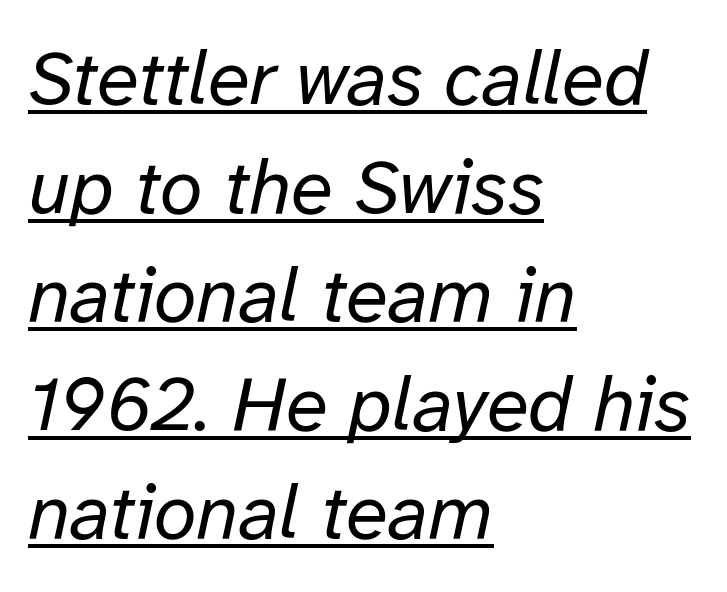
Whoever set this chose a conventional vertical rhythm. The compositor pushed each line to the left boundary. Observe the lean: these are italic letterforms. Is this a fixed-width face? No — the glyphs have proportional, varying widths.
